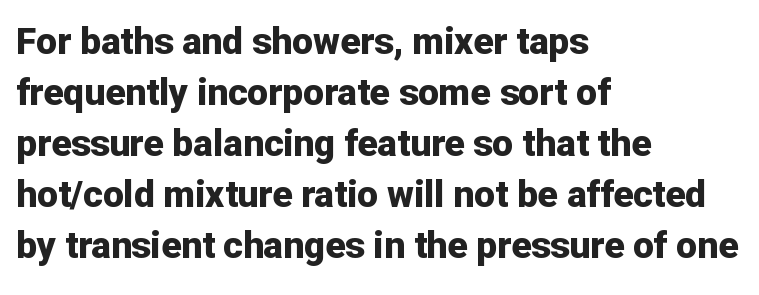
Alignment: flush left. Notice how thick the strokes are: this is what a full bold looks like. Think of a printed novel: that variable character pitch is what you see here. Regular leading. Vertical strokes here are truly vertical.
